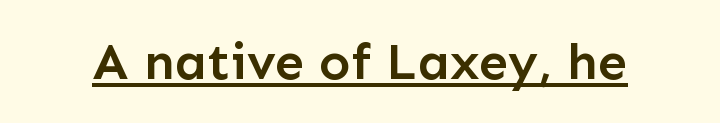
{"serif": "no", "italic": "no", "bold": "semi", "weight": "semibold", "width": "normal", "stroke_contrast": "low", "x_height": "medium", "monospaced": "no", "underline": "yes", "letter_spacing": "normal", "letter_spacing_em": 0.0, "glyph_px": 52}
